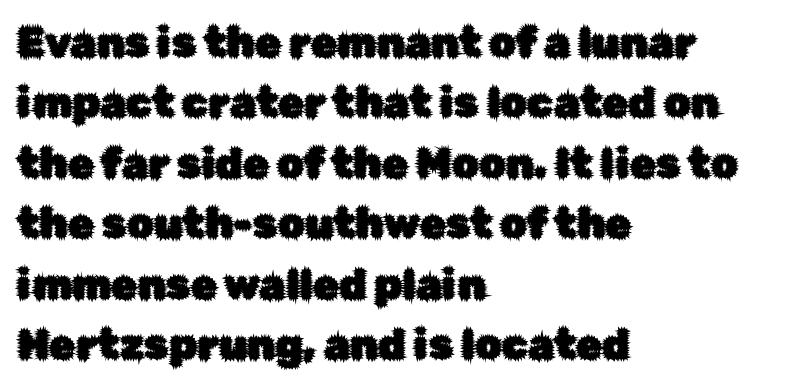
Q: Is the text italic (slanted)? A: No, it is upright.
Q: Is the typeface a serif or a sans-serif typeface? A: Sans-serif.
Q: Is the text underlined? A: No.
Q: How is the paragraph aligned? A: Left-aligned.
Q: Is the spacing between letters normal or unusually wide? A: Normal.
Q: Is the spacing between lines tight, normal or loose? A: Normal.
Q: Width (condensed, normal, or wide)? A: Normal.
Q: Stroke contrast? A: Low.
Q: x-height? A: Medium.
Q: Monospaced? A: No.
